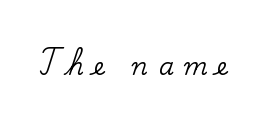
The image shows 24 px text type; set unusually wide letter spacing (+0.42 em), not underlined.
